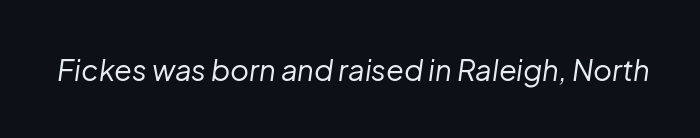
Each letter keeps its own natural width here, so spacing adapts to shape. The typography opts for an oblique posture over an upright one. The glyphs are unaccompanied by any horizontal stroke below them. The cut favours lightness, reaching ordinary text weight at its darkest. Nothing unusual about the tracking: characters are spaced as the font intends.
